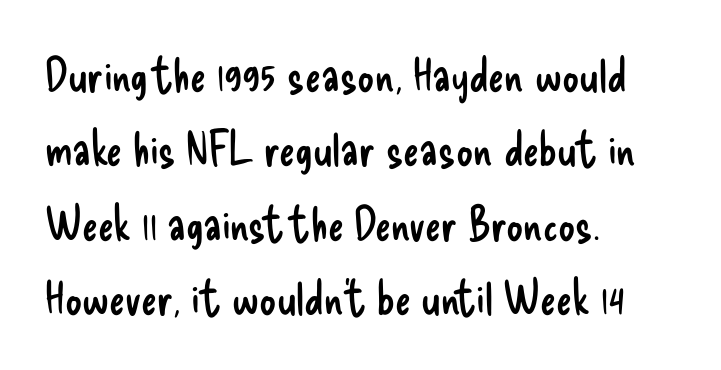
Q: Is the text bold? A: No.
Q: Is the text italic (slanted)? A: No, it is upright.
Q: Is the typeface a serif or a sans-serif typeface? A: Sans-serif.
Q: Is the text underlined? A: No.
Q: How is the paragraph aligned? A: Left-aligned.
Q: Is the spacing between letters normal or unusually wide? A: Normal.
Q: Is the spacing between lines tight, normal or loose? A: Normal.
Q: Width (condensed, normal, or wide)? A: Condensed.
Q: Stroke contrast? A: Low.
Q: x-height? A: Small.
Q: Monospaced? A: No.
